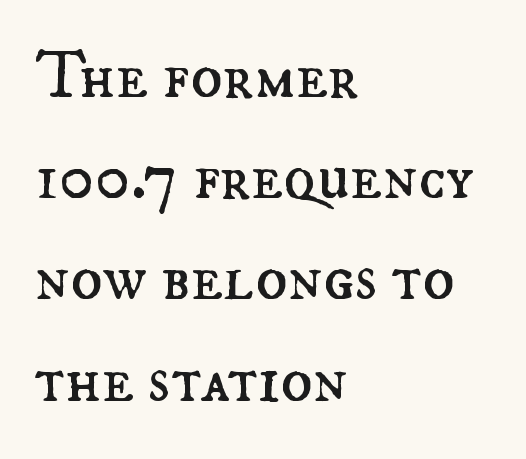
The image shows 67 px regular-weight type, upright; set left-aligned, normal line spacing (1.51x), normal letter spacing, not underlined; medium stroke contrast and a small x-height.
